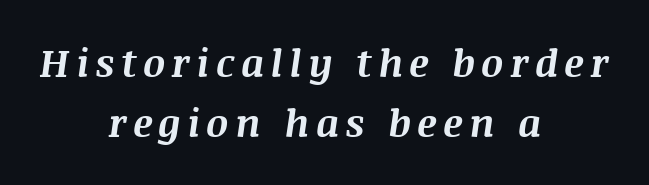
Q: Is the text bold? A: Yes.
Q: Is the text italic (slanted)? A: Yes, it leans right by about 8 degrees.
Q: Is the text underlined? A: No.
Q: How is the paragraph aligned? A: Centered.
Q: Is the spacing between lines tight, normal or loose? A: Normal.
Q: Width (condensed, normal, or wide)? A: Normal.
Q: Stroke contrast? A: Medium.
Q: x-height? A: Large.
Q: Monospaced? A: No.
